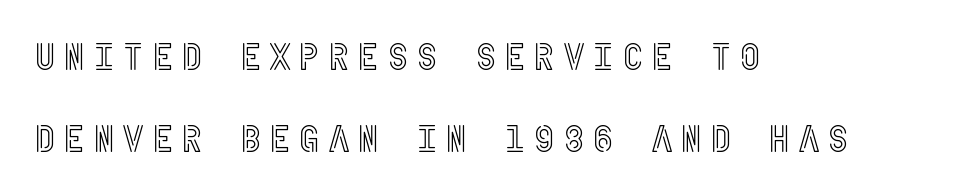
The compositor pushed each line to the left boundary. The type sits square on the baseline with zero lean. This sample trades compactness for vertical openness between lines. The baseline area is clear.
